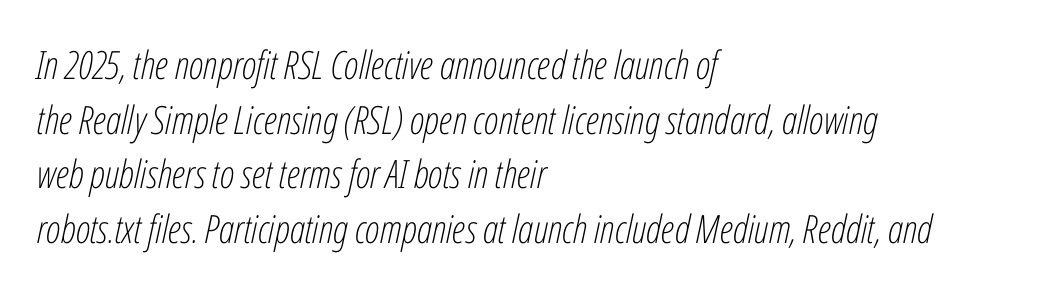
Q: Is the text bold? A: No.
Q: Is the text italic (slanted)? A: Yes, it leans right by about 12 degrees.
Q: Is the text underlined? A: No.
Q: How is the paragraph aligned? A: Left-aligned.
Q: Is the spacing between letters normal or unusually wide? A: Normal.
Q: Is the spacing between lines tight, normal or loose? A: Normal.
Q: Width (condensed, normal, or wide)? A: Condensed.
Q: Stroke contrast? A: Low.
Q: x-height? A: Medium.
Q: Monospaced? A: No.
